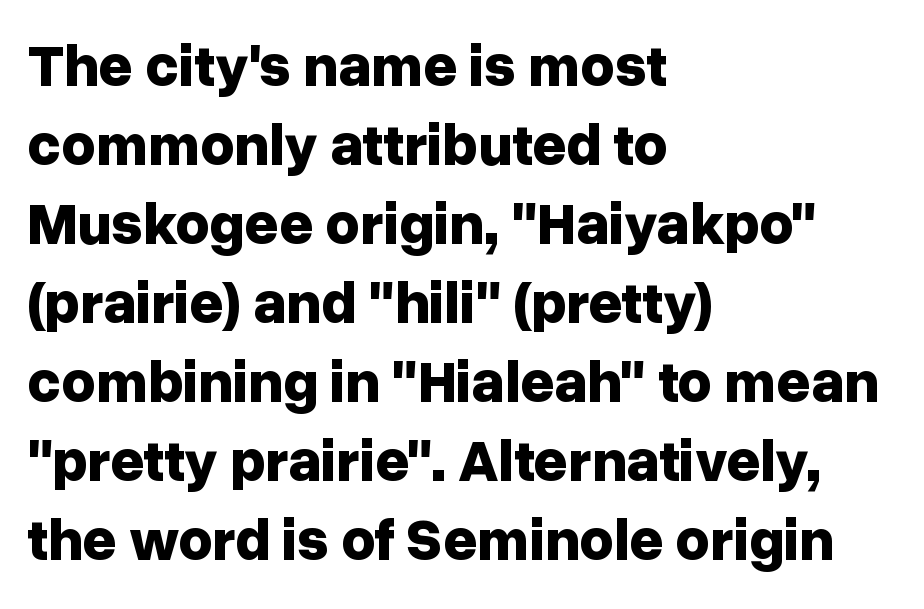
Q: Is the text bold? A: Yes.
Q: Is the text italic (slanted)? A: No, it is upright.
Q: Is the typeface a serif or a sans-serif typeface? A: Sans-serif.
Q: Is the text underlined? A: No.
Q: How is the paragraph aligned? A: Left-aligned.
Q: Is the spacing between letters normal or unusually wide? A: Normal.
Q: Is the spacing between lines tight, normal or loose? A: Normal.
Q: Width (condensed, normal, or wide)? A: Normal.
Q: Stroke contrast? A: Low.
Q: x-height? A: Medium.
Q: Monospaced? A: No.
